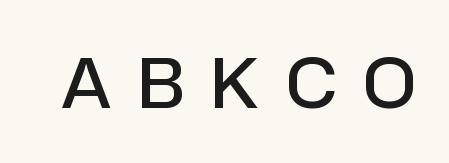
The image shows 68 px semibold sans-serif type, upright; set unusually wide letter spacing (+0.38 em), not underlined; low stroke contrast and a medium x-height.
